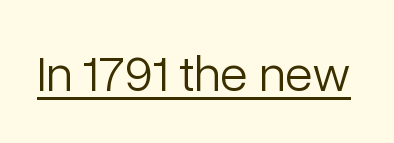
{"serif": "no", "italic": "no", "bold": "no", "weight": "light", "width": "normal", "stroke_contrast": "low", "x_height": "medium", "monospaced": "no", "underline": "yes", "letter_spacing": "normal", "letter_spacing_em": 0.0, "glyph_px": 51}
